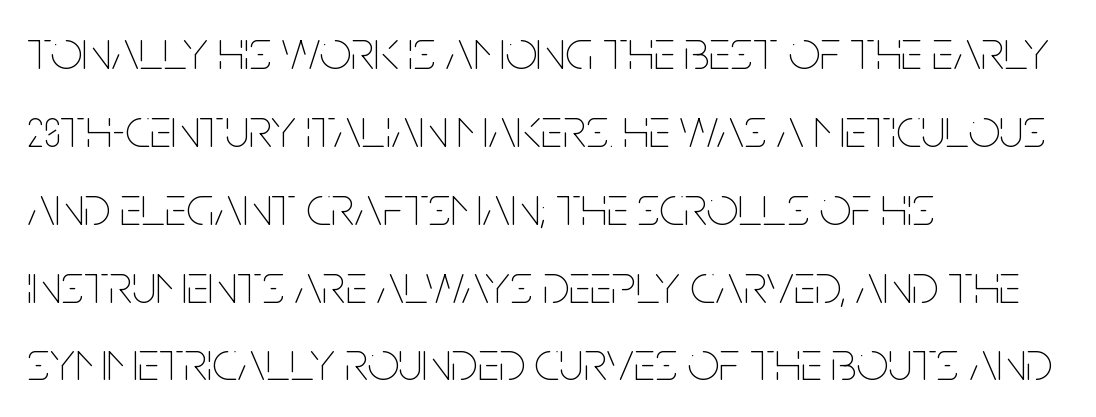
The image shows 56 px thin, condensed type, upright; set left-aligned, normal line spacing (1.39x), normal letter spacing, not underlined; low stroke contrast and a large x-height.
